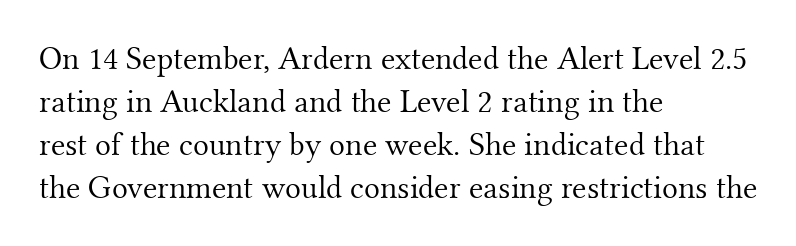
Q: Is the text bold? A: No.
Q: Is the text italic (slanted)? A: No, it is upright.
Q: Is the typeface a serif or a sans-serif typeface? A: Serif.
Q: Is the text underlined? A: No.
Q: How is the paragraph aligned? A: Left-aligned.
Q: Is the spacing between letters normal or unusually wide? A: Normal.
Q: Is the spacing between lines tight, normal or loose? A: Normal.
Q: Width (condensed, normal, or wide)? A: Normal.
Q: Stroke contrast? A: Medium.
Q: x-height? A: Small.
Q: Monospaced? A: No.
